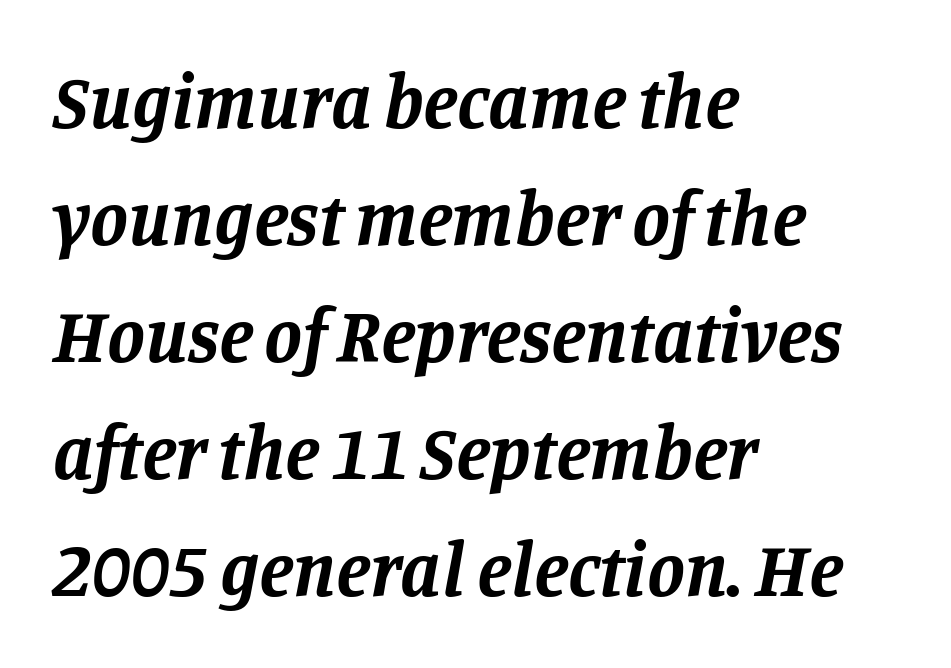
The image shows 76 px bold serif type, italic (leaning right); set left-aligned, normal line spacing (1.54x), normal letter spacing, not underlined; low stroke contrast and a large x-height.
